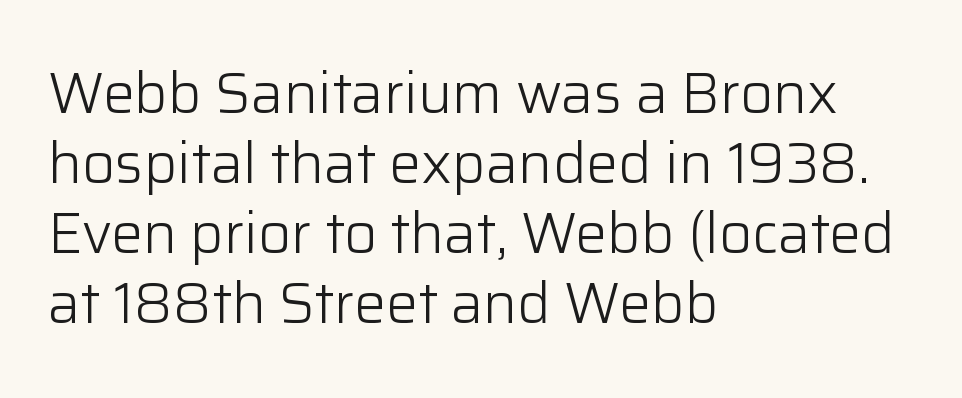
Q: Is the text bold? A: No.
Q: Is the text italic (slanted)? A: No, it is upright.
Q: Is the typeface a serif or a sans-serif typeface? A: Sans-serif.
Q: Is the text underlined? A: No.
Q: How is the paragraph aligned? A: Left-aligned.
Q: Is the spacing between letters normal or unusually wide? A: Normal.
Q: Width (condensed, normal, or wide)? A: Normal.
Q: Stroke contrast? A: Low.
Q: x-height? A: Medium.
Q: Monospaced? A: No.
